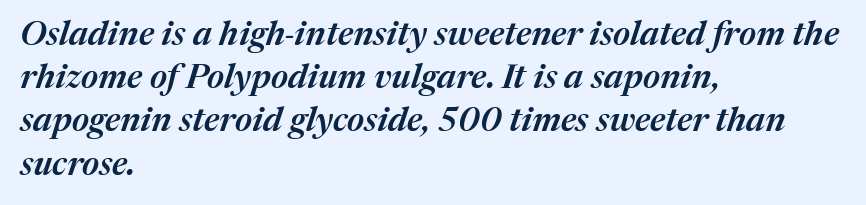
The image shows 34 px semibold type, italic (leaning right); set left-aligned, normal line spacing (1.27x), normal letter spacing, not underlined; medium stroke contrast and a medium x-height.
